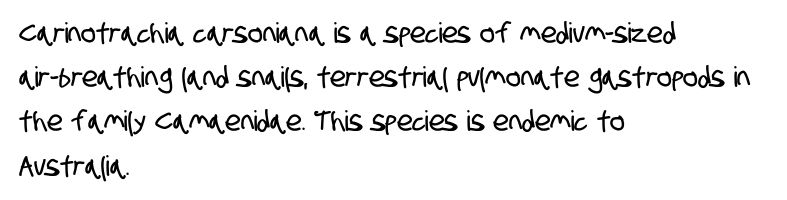
Q: Is the typeface a serif or a sans-serif typeface? A: Sans-serif.
Q: Is the text underlined? A: No.
Q: How is the paragraph aligned? A: Left-aligned.
Q: Is the spacing between letters normal or unusually wide? A: Normal.
Q: Is the spacing between lines tight, normal or loose? A: Normal.
Q: Width (condensed, normal, or wide)? A: Condensed.
Q: Stroke contrast? A: Low.
Q: x-height? A: Large.
Q: Monospaced? A: No.
